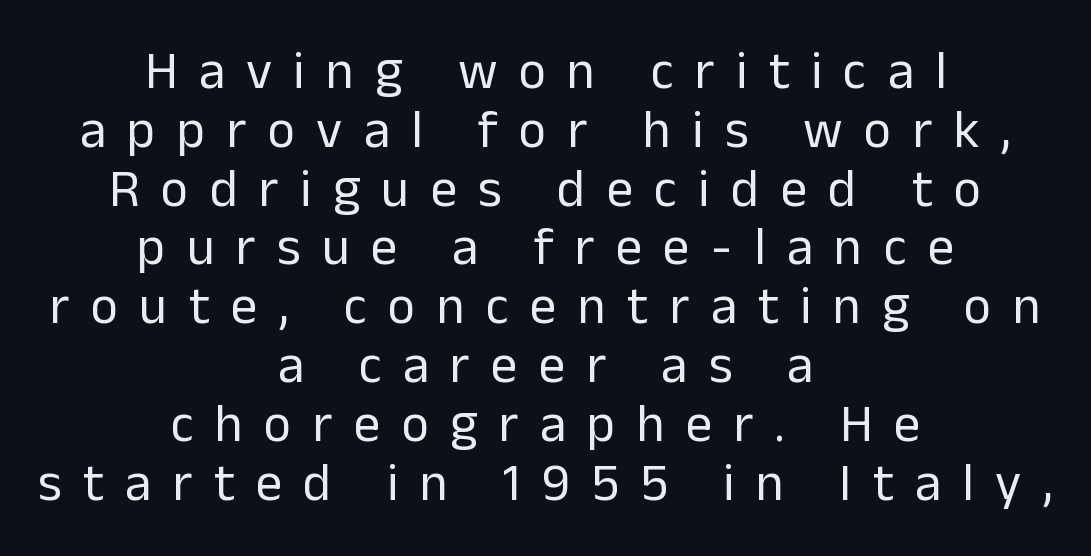
The image shows 53 px regular-weight sans-serif type, upright; set centered, tight line spacing (1.11x), unusually wide letter spacing (+0.4 em), not underlined; low stroke contrast and a medium x-height.
